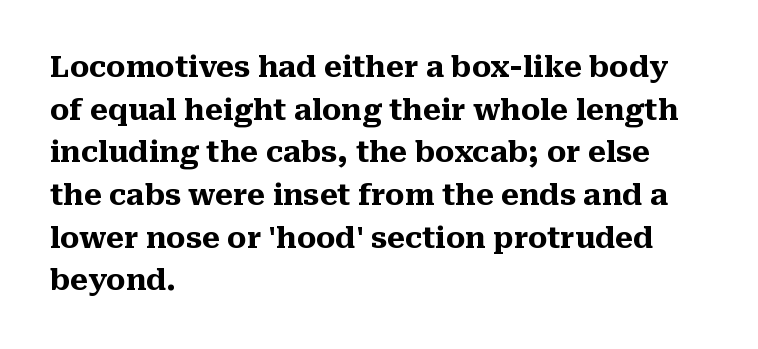
Q: Is the text bold? A: Yes.
Q: Is the text italic (slanted)? A: No, it is upright.
Q: Is the typeface a serif or a sans-serif typeface? A: Serif.
Q: Is the text underlined? A: No.
Q: How is the paragraph aligned? A: Left-aligned.
Q: Is the spacing between letters normal or unusually wide? A: Normal.
Q: Is the spacing between lines tight, normal or loose? A: Normal.
Q: Width (condensed, normal, or wide)? A: Normal.
Q: Stroke contrast? A: Medium.
Q: x-height? A: Medium.
Q: Monospaced? A: No.
